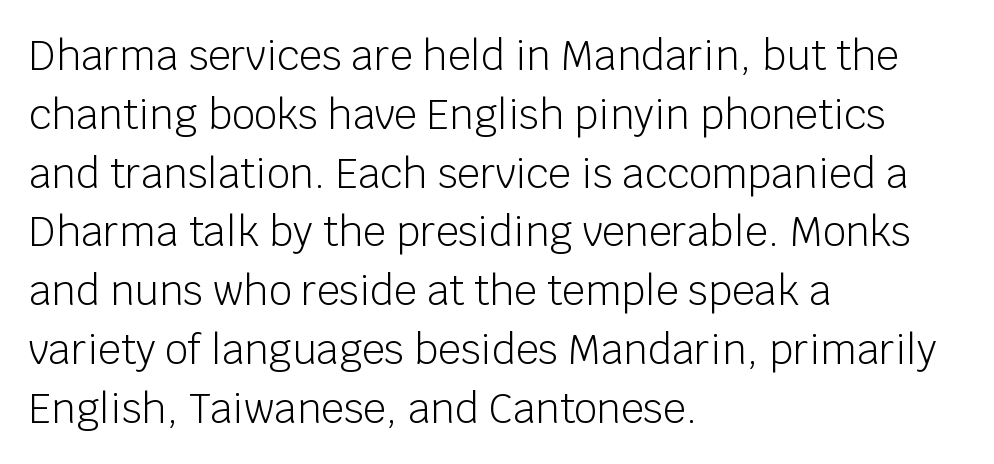
The cut favours lightness, reaching ordinary text weight at its darkest. Evenly set lines give the paragraph a standard silhouette. Nobody touched the tracking dial on this one. Characters remain perfectly vertical along every line. Character widths vary here, with narrow letters taking less room than wide ones.
